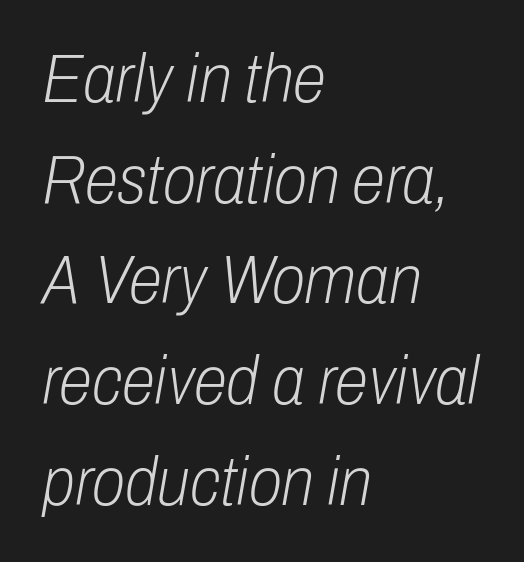
The image shows 68 px light, condensed type, italic (leaning right); set left-aligned, normal line spacing (1.48x), normal letter spacing, not underlined; low stroke contrast and a medium x-height.
